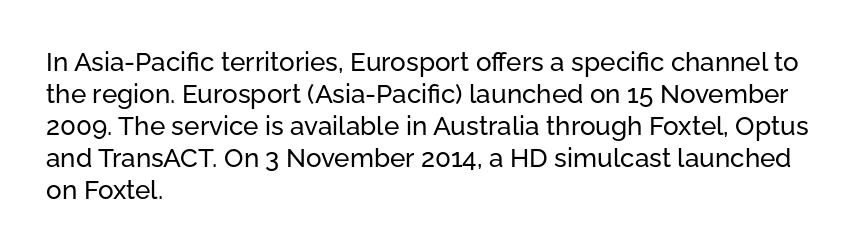
The image shows 26 px text type, upright; set left-aligned, line spacing 1.23x, normal letter spacing, not underlined.
